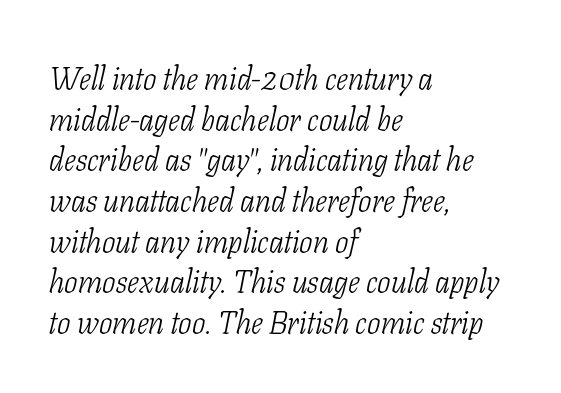
Q: Is the text bold? A: No.
Q: Is the text italic (slanted)? A: Yes, it leans right by about 11 degrees.
Q: Is the typeface a serif or a sans-serif typeface? A: Serif.
Q: Is the text underlined? A: No.
Q: How is the paragraph aligned? A: Left-aligned.
Q: Is the spacing between letters normal or unusually wide? A: Normal.
Q: Is the spacing between lines tight, normal or loose? A: Normal.
Q: Width (condensed, normal, or wide)? A: Condensed.
Q: Stroke contrast? A: Low.
Q: x-height? A: Medium.
Q: Monospaced? A: No.
